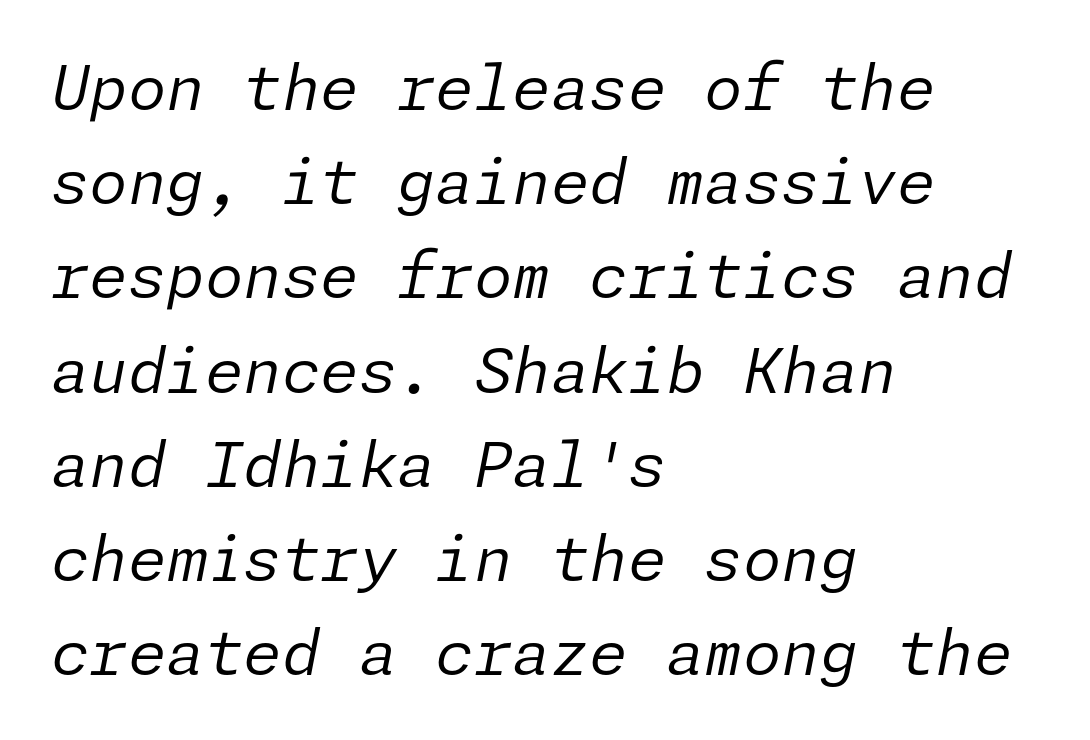
The image shows 62 px regular-weight type, italic (leaning right); set left-aligned, normal line spacing (1.52x), normal letter spacing, not underlined; low stroke contrast and a medium x-height.
